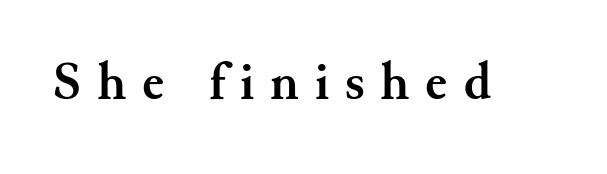
No italicization has been applied; the sample stays upright. The type family on display is of the serif kind. The line texture is sparse and dotted thanks to wide tracking. Varying glyph widths throughout — classic text-font behaviour. The baseline area is clear. Caption: bold face, heavy strokes.
